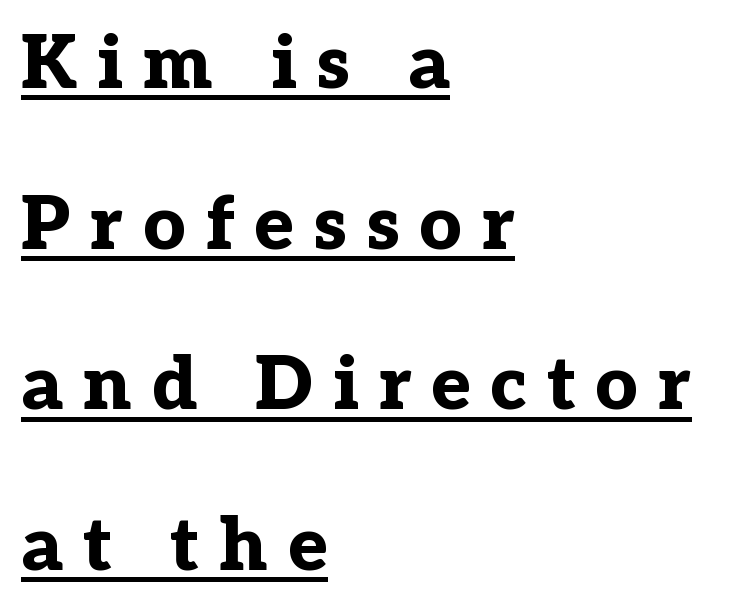
Rows of type keep a wide berth in the vertical direction. No italicization has been applied; the sample stays upright. Observe the serifs anchoring each vertical stroke in this sample. The rendering uses natural spacing where letterforms have individual widths. The typesetting leans heavy: a genuine bold.
